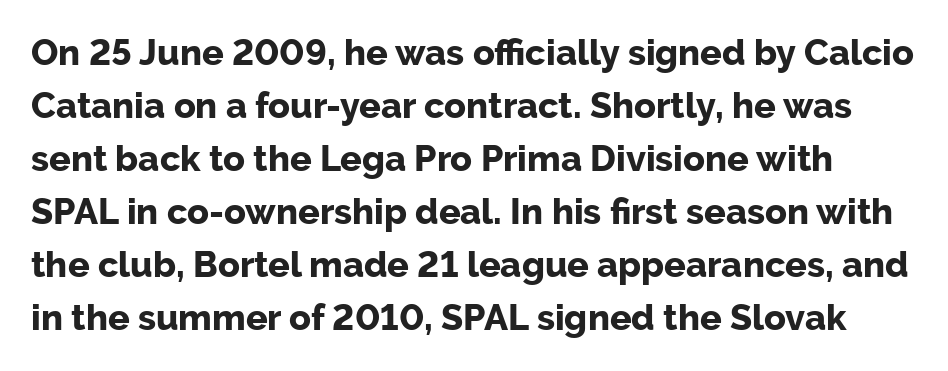
Q: Is the text bold? A: Yes.
Q: Is the text italic (slanted)? A: No, it is upright.
Q: Is the typeface a serif or a sans-serif typeface? A: Sans-serif.
Q: Is the text underlined? A: No.
Q: Is the spacing between letters normal or unusually wide? A: Normal.
Q: Is the spacing between lines tight, normal or loose? A: Normal.
Q: Width (condensed, normal, or wide)? A: Normal.
Q: Stroke contrast? A: Low.
Q: x-height? A: Medium.
Q: Monospaced? A: No.
